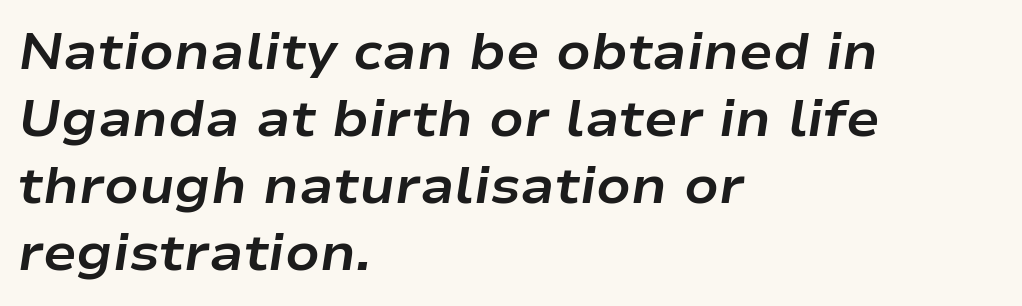
Q: Is the text bold? A: Yes.
Q: Is the text italic (slanted)? A: Yes, it leans right by about 9 degrees.
Q: Is the text underlined? A: No.
Q: How is the paragraph aligned? A: Left-aligned.
Q: Is the spacing between letters normal or unusually wide? A: Normal.
Q: Is the spacing between lines tight, normal or loose? A: Normal.
Q: Width (condensed, normal, or wide)? A: Wide.
Q: Stroke contrast? A: Low.
Q: x-height? A: Medium.
Q: Monospaced? A: No.
